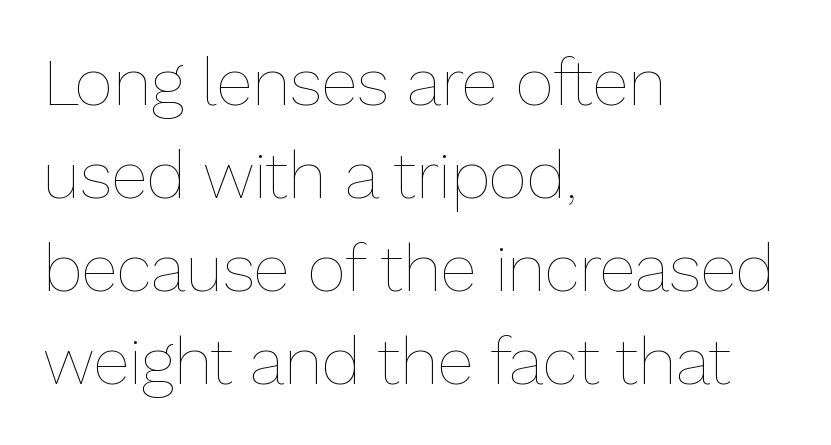
Proportional: the letters do not fall into vertical columns. The strokes carry an ordinary text weight at most. These lines stack with their left ends in a neat column. Inter-character spacing is left at the font's built-in metrics. It's the straight-up-and-down kind of type.
